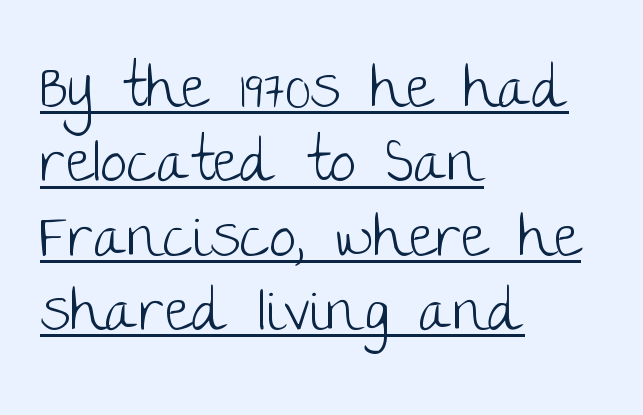
The image shows 60 px light sans-serif type, upright; set left-aligned, line spacing 1.24x, normal letter spacing, underlined; low stroke contrast and a large x-height.
